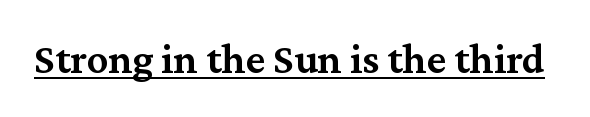
Every word sits above its own underline. The passage shown is typed in a proportional face where columns would drift. Is the letter spacing exaggerated? No — it looks like the ordinary default. Posture: vertical. The glyphs have the mass of a demibold cut, below bold.
